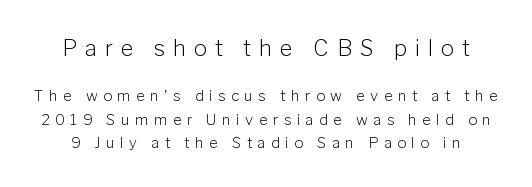
{"italic": "no", "bold": "no", "underline": "no", "line_spacing": "normal", "line_spacing_ratio": 1.57, "letter_spacing": "wide", "letter_spacing_em": 0.36, "larger_block": "first", "size_ratio": 1.47, "glyph_px": 22}
